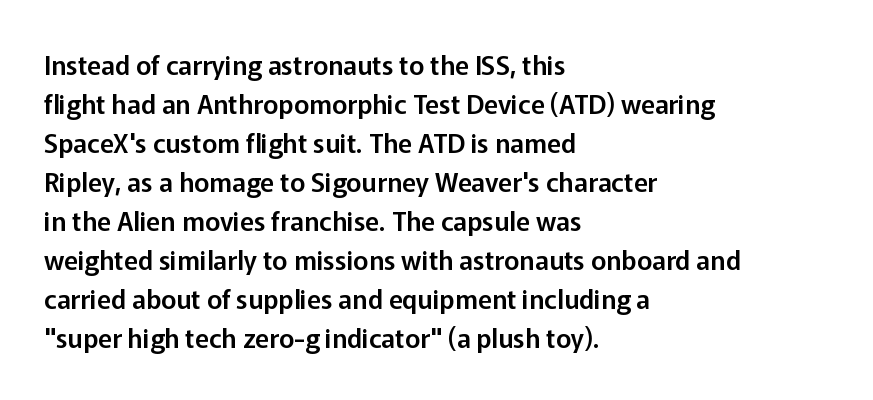
{"italic": "no", "underline": "no", "align": "left", "line_spacing": "normal", "line_spacing_ratio": 1.5, "letter_spacing": "normal", "letter_spacing_em": 0.0, "glyph_px": 26}
